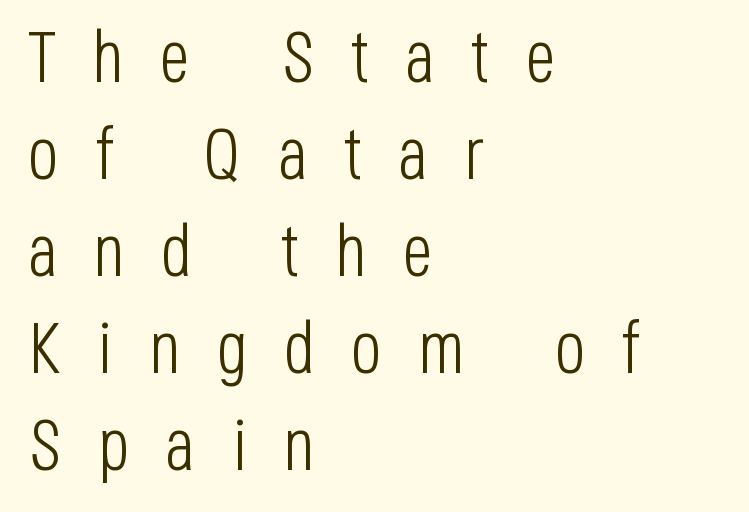
Does the lettering tilt? It doesn't — this is upright. The gaps between neighbouring characters are conspicuously large. A clean baseline with only descenders dipping below it. A classic flush-left, rag-right setting is used for this passage. Each letter's strokes conclude bluntly, with no projecting serifs. Varying glyph widths throughout — classic text-font behaviour.
